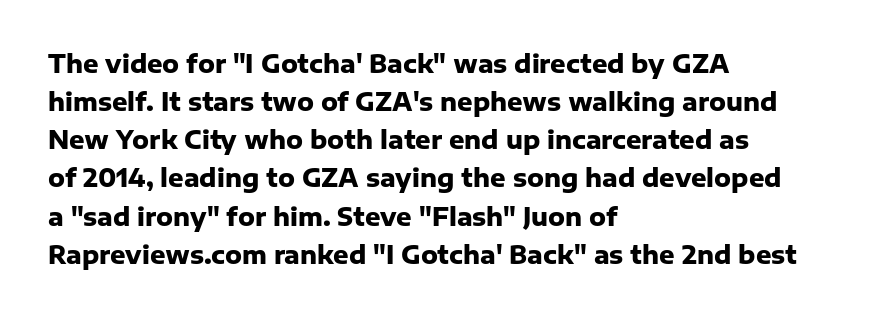
Q: Is the text bold? A: Yes.
Q: Is the text italic (slanted)? A: No, it is upright.
Q: Is the text underlined? A: No.
Q: How is the paragraph aligned? A: Left-aligned.
Q: Is the spacing between letters normal or unusually wide? A: Normal.
Q: Is the spacing between lines tight, normal or loose? A: Normal.
